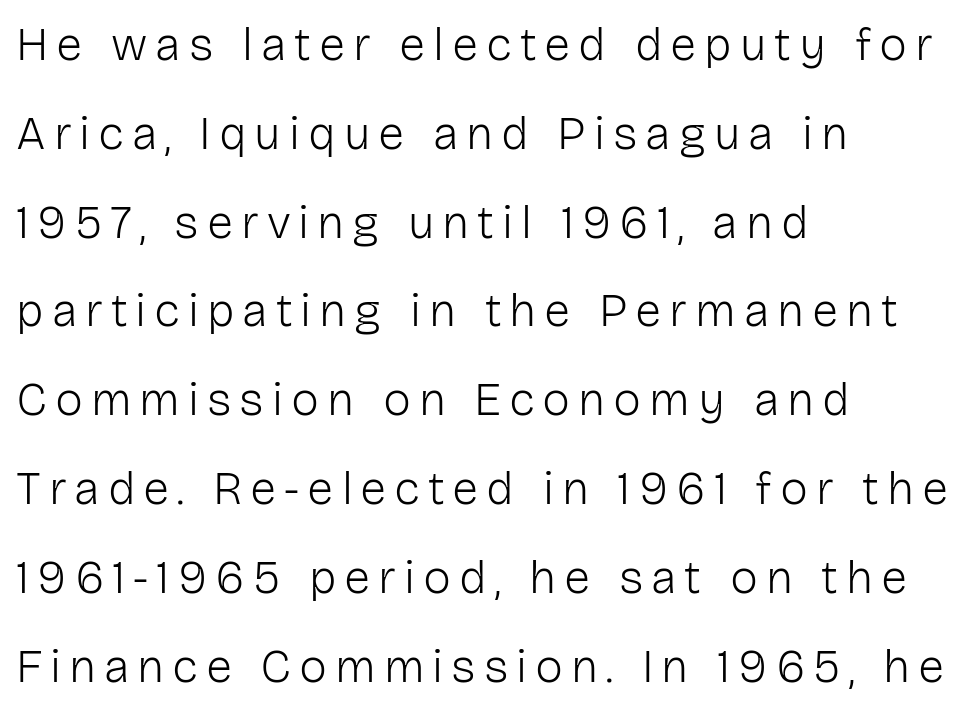
{"serif": "no", "italic": "no", "bold": "no", "weight": "light", "width": "normal", "stroke_contrast": "low", "x_height": "medium", "monospaced": "no", "underline": "no", "align": "left", "line_spacing_ratio": 1.89, "glyph_px": 47}
